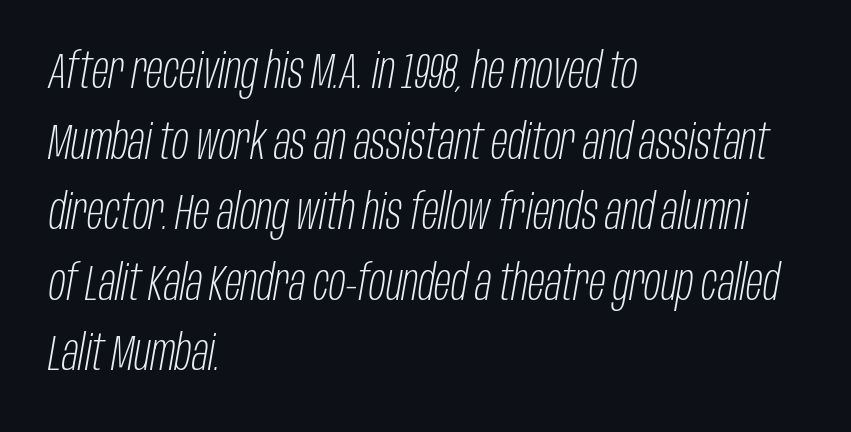
Reading down the column, the eye jumps a familiar distance to each next line. If you drew a ruler down the left edge, every line would touch it. Nobody touched the tracking dial on this one. Summary of weight: not heavy and not bold. An italicized treatment has been applied to the whole sample. You could not count columns in this text — the font is proportionally spaced.
